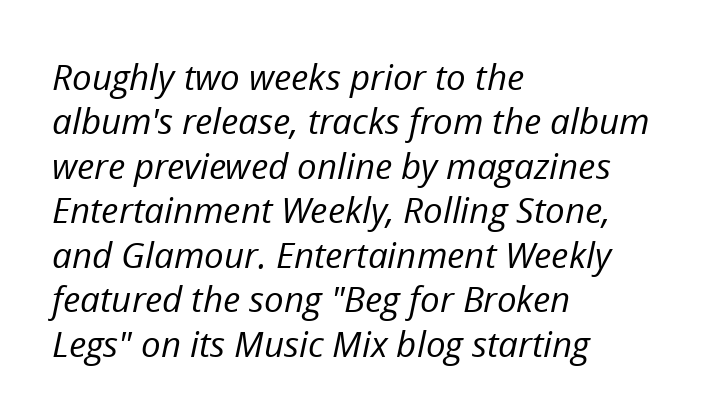
Q: Is the text bold? A: No.
Q: Is the text italic (slanted)? A: Yes, it leans right by about 12 degrees.
Q: Is the text underlined? A: No.
Q: How is the paragraph aligned? A: Left-aligned.
Q: Is the spacing between letters normal or unusually wide? A: Normal.
Q: Is the spacing between lines tight, normal or loose? A: Normal.
Q: Width (condensed, normal, or wide)? A: Normal.
Q: Stroke contrast? A: Low.
Q: x-height? A: Medium.
Q: Monospaced? A: No.
